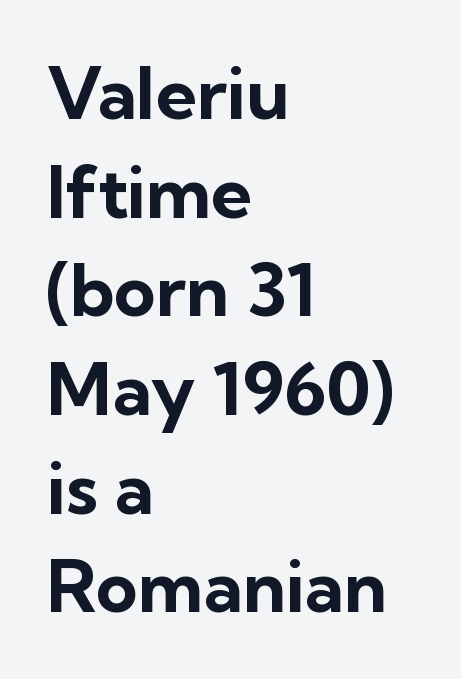
{"serif": "no", "italic": "no", "bold": "yes", "weight": "bold", "width": "normal", "stroke_contrast": "low", "x_height": "medium", "monospaced": "no", "underline": "no", "align": "left", "line_spacing": "normal", "line_spacing_ratio": 1.37, "letter_spacing": "normal", "letter_spacing_em": 0.0, "glyph_px": 72}
